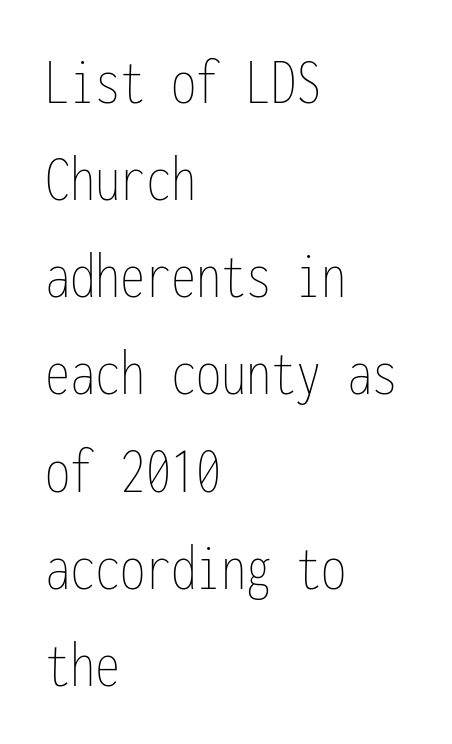
The image shows 67 px thin, condensed type, upright, monospaced; set left-aligned, normal line spacing (1.45x), normal letter spacing, not underlined; low stroke contrast and a medium x-height.
